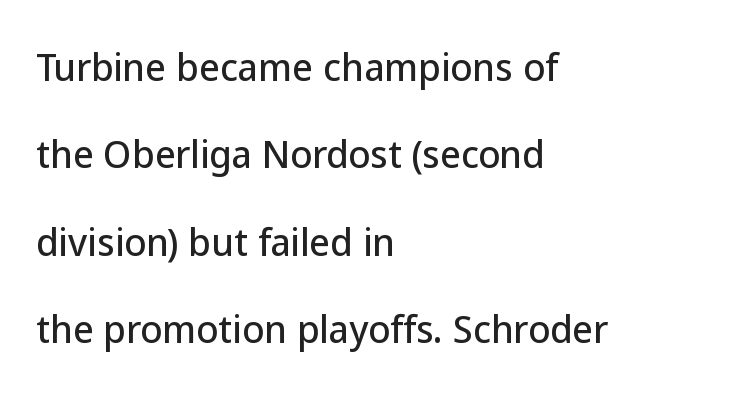
The image shows 36 px sans-serif type, upright; set left-aligned, loose line spacing (2.43x), normal letter spacing, not underlined; low stroke contrast and a medium x-height.
